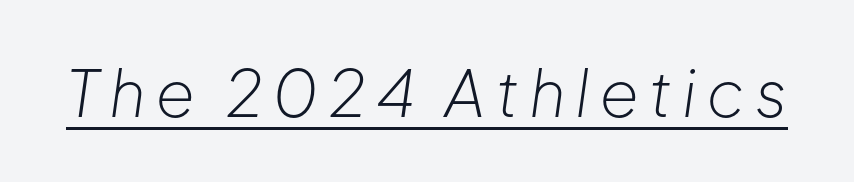
The image shows 64 px light type, italic (leaning right); set underlined; low stroke contrast and a medium x-height.
